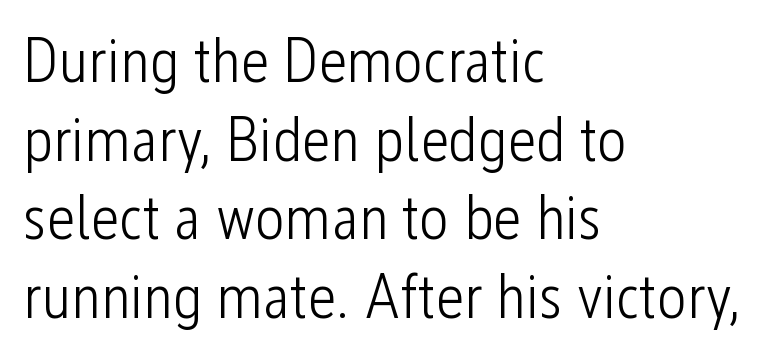
These lines are set flush left with a ragged right edge. Regular leading. The lettering stays uniformly vertical, giving the passage a roman look. Nobody touched the tracking dial on this one.
